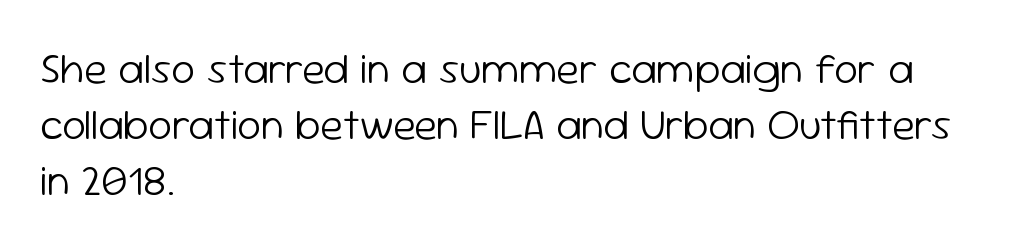
The image shows 43 px light sans-serif type, upright; set left-aligned, normal line spacing (1.3x), normal letter spacing, not underlined; low stroke contrast and a medium x-height.
